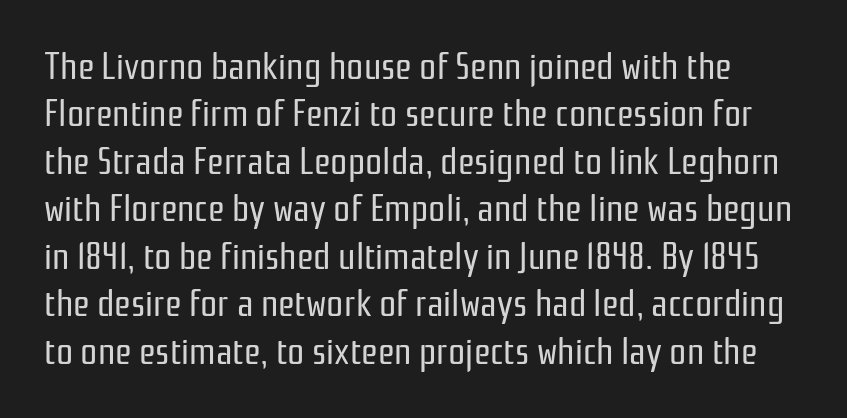
The image shows 38 px regular-weight, condensed sans-serif type, upright; set normal line spacing (1.25x), normal letter spacing, not underlined; low stroke contrast and a medium x-height.
